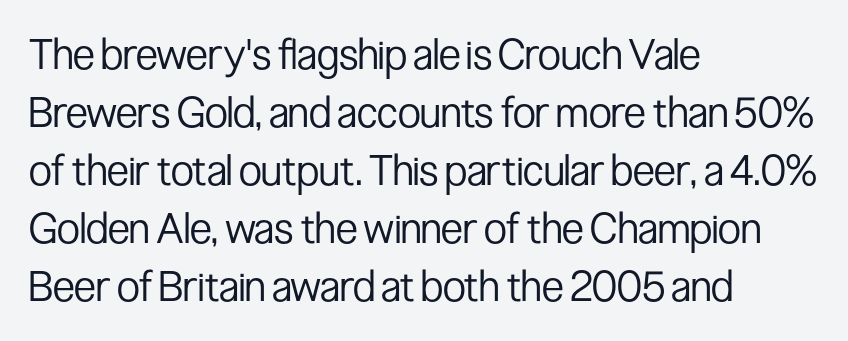
Q: Is the text bold? A: No.
Q: Is the text italic (slanted)? A: No, it is upright.
Q: Is the typeface a serif or a sans-serif typeface? A: Sans-serif.
Q: Is the text underlined? A: No.
Q: How is the paragraph aligned? A: Left-aligned.
Q: Is the spacing between letters normal or unusually wide? A: Normal.
Q: Is the spacing between lines tight, normal or loose? A: Normal.
Q: Width (condensed, normal, or wide)? A: Condensed.
Q: Stroke contrast? A: Low.
Q: x-height? A: Medium.
Q: Monospaced? A: No.
